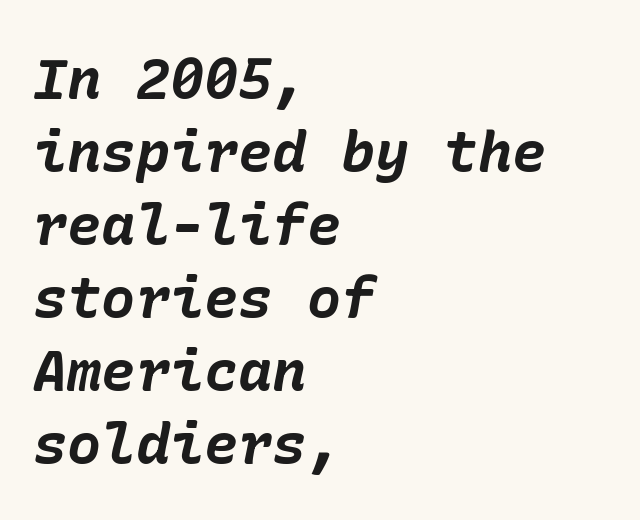
Unmarked baselines from the first word to the last. One-word summary of the alignment: left. The specimen reads as italic at a glance. These lines sit exactly where default settings would place them. The letters sit at their default tracking, neither squeezed nor spread. Weight check: bold — yes, fully.
